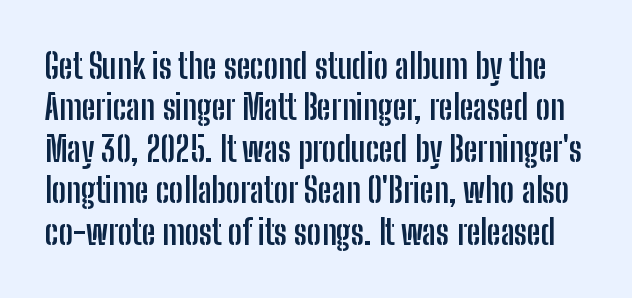
The image shows 34 px semibold, condensed sans-serif type, upright; set line spacing 1.22x, normal letter spacing, not underlined; low stroke contrast and a medium x-height.
